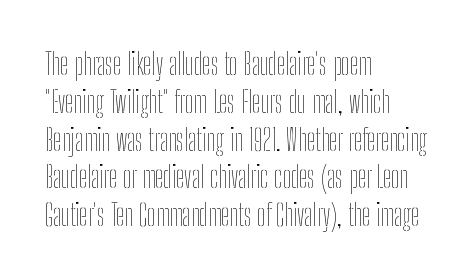
The image shows 30 px thin, condensed type, upright; set left-aligned, normal line spacing (1.26x), normal letter spacing, not underlined; low stroke contrast and a medium x-height.
